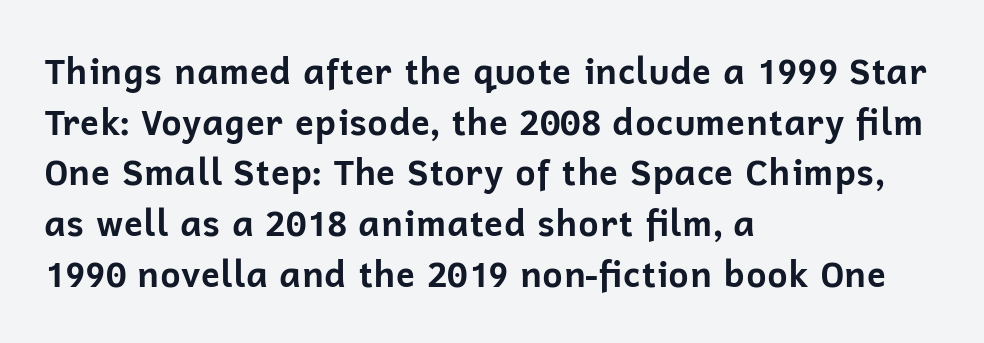
Between one letter and the next there's only the usual sliver of space. A roman cut, with each character standing at attention. The zone under the glyphs is completely vacant. Does the weight exceed regular? Yes, all the way to bold. Layout note: lines flush left. Each letter's strokes conclude bluntly, with no projecting serifs.
